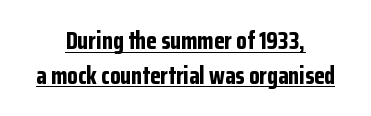
{"italic": "no", "bold": "yes", "underline": "yes", "align": "center", "line_spacing": "normal", "line_spacing_ratio": 1.44, "letter_spacing": "normal", "letter_spacing_em": 0.0, "glyph_px": 24}
